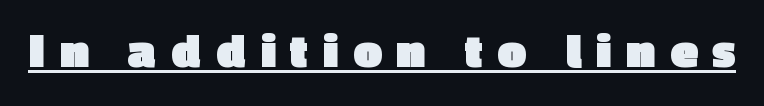
Q: Is the text bold? A: Yes.
Q: Is the text italic (slanted)? A: No, it is upright.
Q: Is the typeface a serif or a sans-serif typeface? A: Sans-serif.
Q: Is the text underlined? A: Yes.
Q: Is the spacing between letters normal or unusually wide? A: Unusually wide.
Q: Width (condensed, normal, or wide)? A: Normal.
Q: x-height? A: Medium.
Q: Monospaced? A: No.
